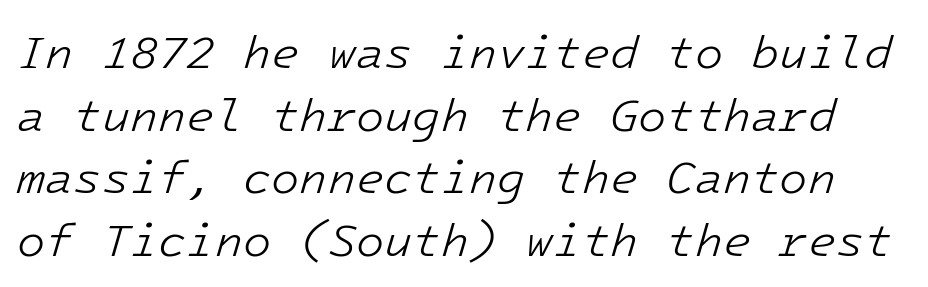
In terms of letterspacing, this is plain default setting. The leading is moderate, giving the passage an even texture. The text carries the slant typical of an italic or oblique font. Is the type heavy? It reads as light-to-regular instead. Has an underline been added? It has not.
